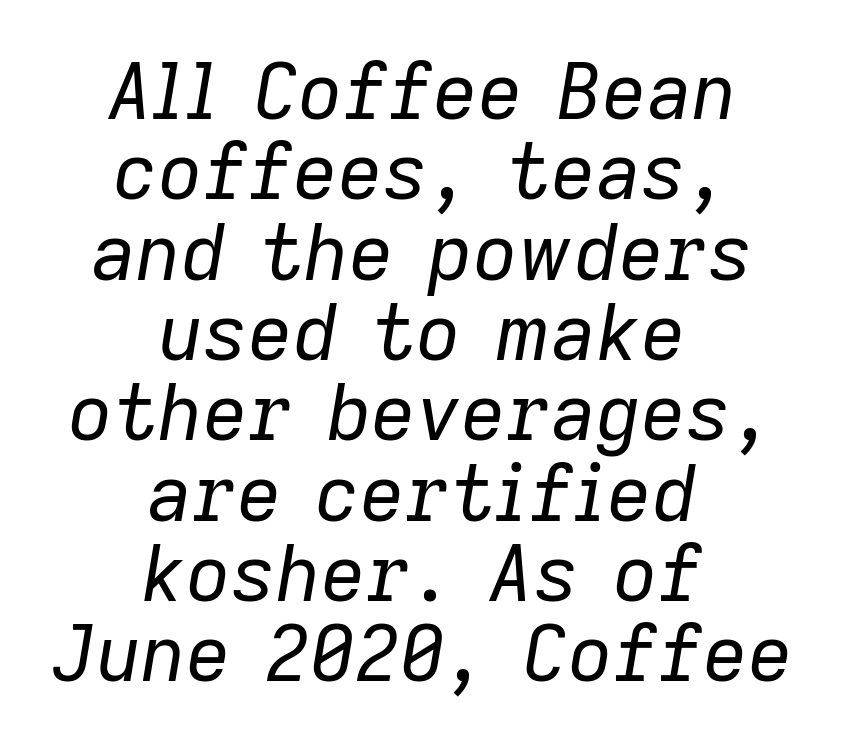
{"italic": "yes", "lean": "right", "slant_degrees": 9, "bold": "no", "weight": "regular", "width": "normal", "stroke_contrast": "low", "x_height": "medium", "monospaced": "no", "underline": "no", "align": "center", "line_spacing": "tight", "line_spacing_ratio": 1.03, "letter_spacing": "normal", "letter_spacing_em": 0.0, "glyph_px": 78}
